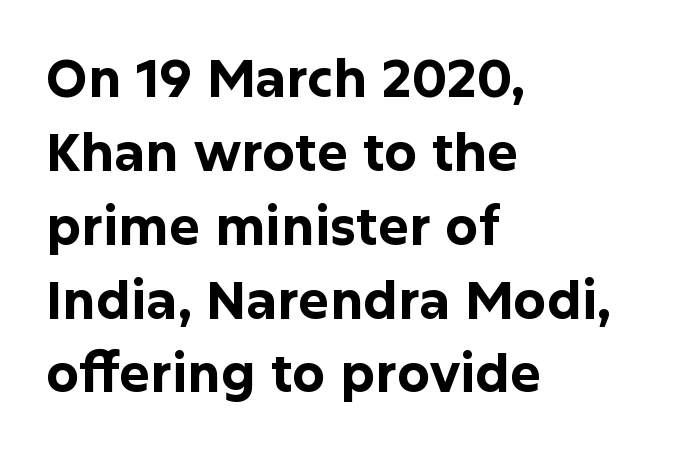
Is this a fixed-width face? No — the glyphs have proportional, varying widths. A typesetter would call this leading conventional body-copy spacing. What kind of face is this? One without serifs — a sans. Tracking here is standard; glyphs follow each other at the usual distance.
